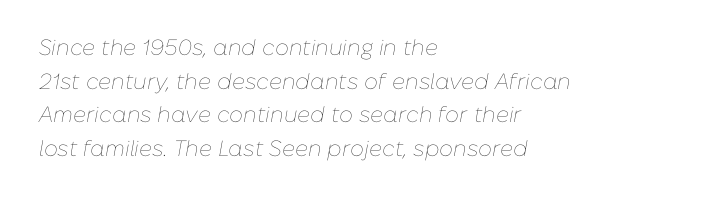
Q: Is the text bold? A: No.
Q: Is the text italic (slanted)? A: Yes, it leans right by about 10 degrees.
Q: Is the text underlined? A: No.
Q: How is the paragraph aligned? A: Left-aligned.
Q: Is the spacing between letters normal or unusually wide? A: Normal.
Q: Is the spacing between lines tight, normal or loose? A: Normal.
